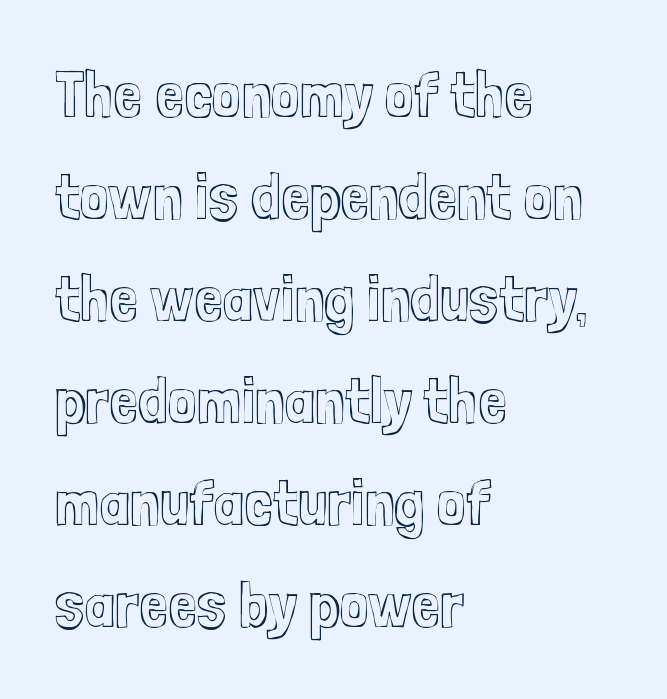
{"italic": "no", "width": "condensed", "x_height": "medium", "monospaced": "no", "underline": "no", "align": "left", "line_spacing": "normal", "line_spacing_ratio": 1.57, "letter_spacing": "normal", "letter_spacing_em": 0.0, "glyph_px": 65}
